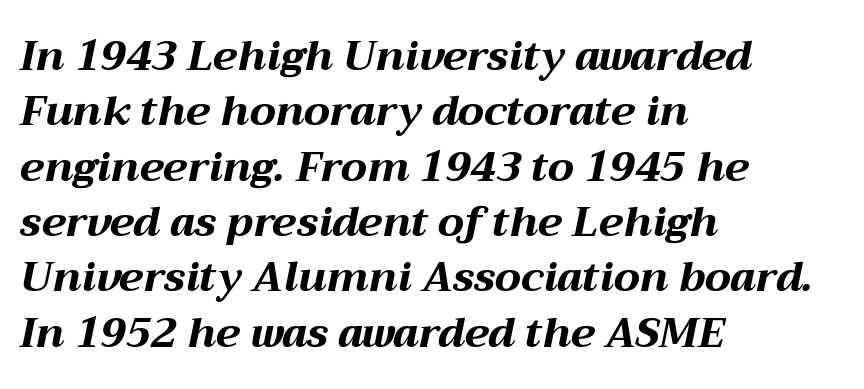
{"italic": "yes", "lean": "right", "slant_degrees": 12, "bold": "yes", "weight": "bold", "width": "wide", "stroke_contrast": "medium", "x_height": "medium", "monospaced": "no", "underline": "no", "align": "left", "line_spacing": "normal", "line_spacing_ratio": 1.35, "letter_spacing": "normal", "letter_spacing_em": 0.0, "glyph_px": 41}
